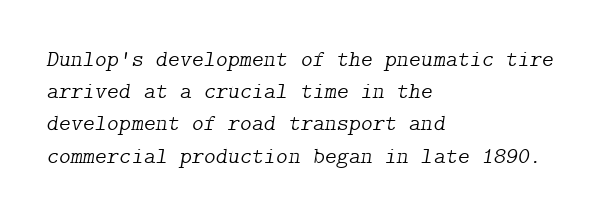
The image shows 23 px text type, italic (leaning right); set left-aligned, normal line spacing (1.4x), normal letter spacing, not underlined.
